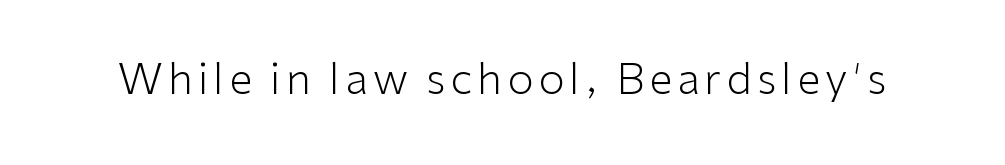
The image shows 43 px light sans-serif type, upright; set not underlined; low stroke contrast and a medium x-height.
